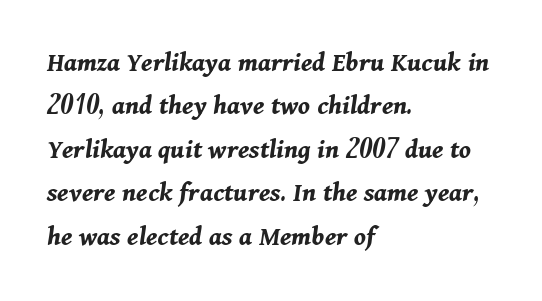
Typesetter's note: full bold, strokes at maximum text heaviness. This is oblique type, the kind used for emphasis or titles. Character widths vary here, with narrow letters taking less room than wide ones. The strip under each line holds only bare page. These lines are set flush left with a ragged right edge.
